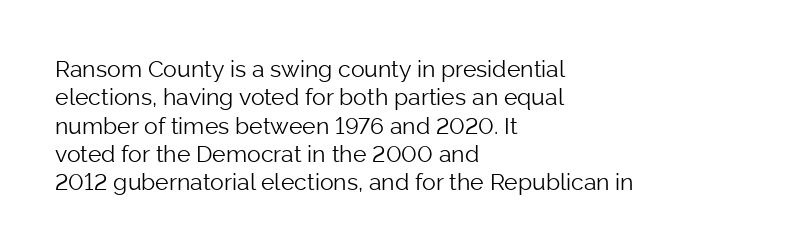
{"italic": "no", "bold": "no", "underline": "no", "align": "left", "line_spacing_ratio": 1.23, "letter_spacing": "normal", "letter_spacing_em": 0.0, "glyph_px": 23}
